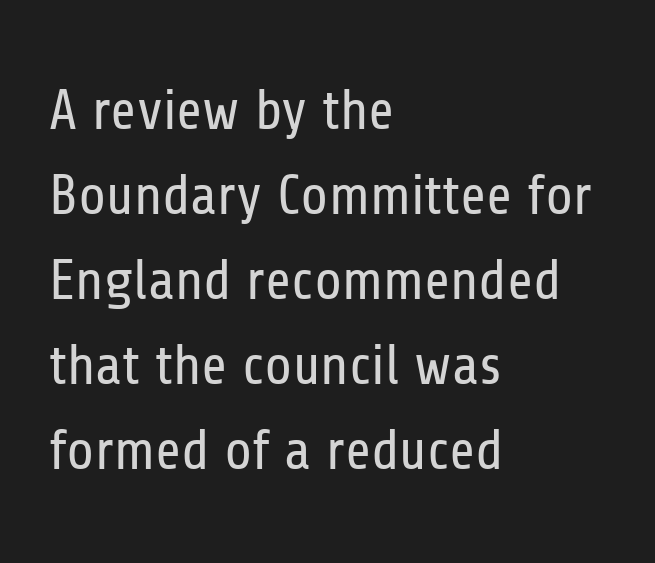
The image shows 56 px regular-weight, condensed sans-serif type, upright; set left-aligned, normal line spacing (1.52x), normal letter spacing, not underlined; low stroke contrast and a medium x-height.
